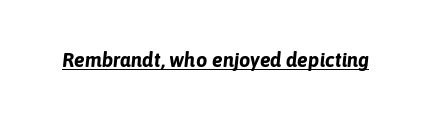
The image shows 20 px bold type, italic (leaning right); set normal letter spacing, underlined.
